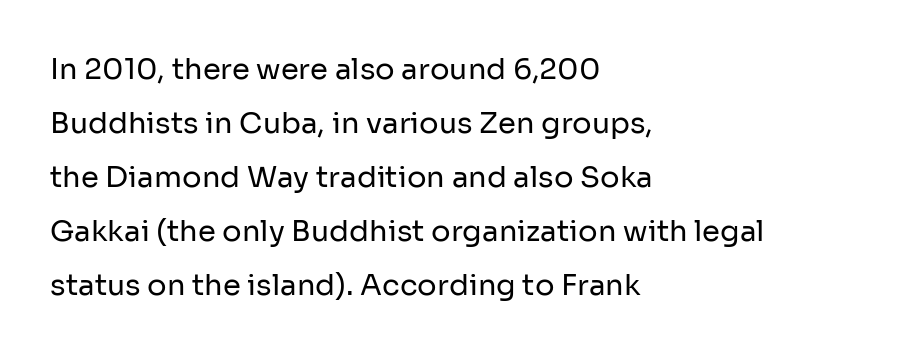
{"serif": "no", "italic": "no", "bold": "no", "weight": "regular", "width": "normal", "stroke_contrast": "low", "x_height": "medium", "monospaced": "no", "underline": "no", "align": "left", "line_spacing_ratio": 1.86, "letter_spacing": "normal", "letter_spacing_em": 0.0, "glyph_px": 29}
